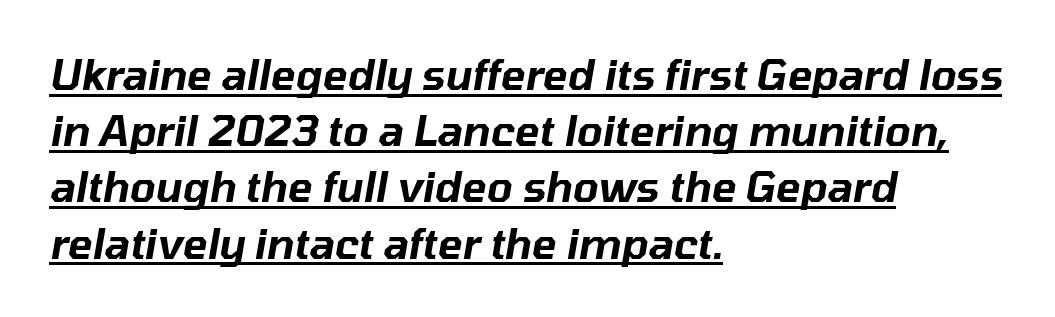
{"italic": "yes", "lean": "right", "slant_degrees": 10, "width": "normal", "stroke_contrast": "low", "x_height": "medium", "monospaced": "no", "underline": "yes", "align": "left", "line_spacing": "normal", "line_spacing_ratio": 1.37, "letter_spacing": "normal", "letter_spacing_em": 0.0, "glyph_px": 41}
